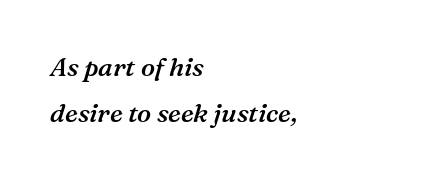
The image shows 26 px text type, italic (leaning right); set left-aligned, line spacing 1.78x, normal letter spacing, not underlined.
